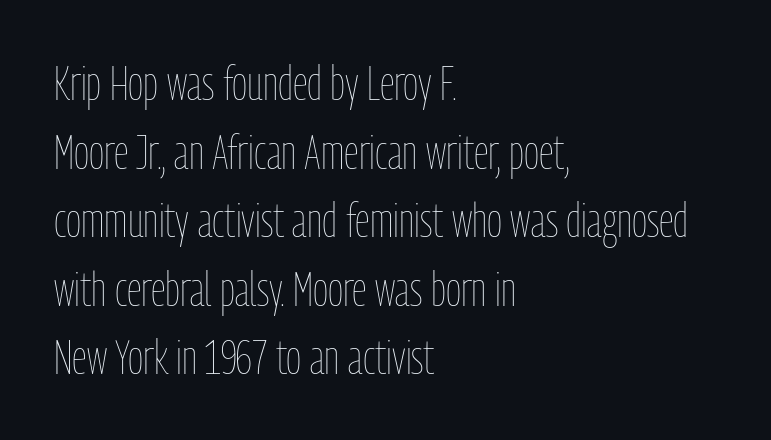
The image shows 47 px thin, condensed type, upright; set left-aligned, normal line spacing (1.46x), normal letter spacing, not underlined; low stroke contrast and a medium x-height.
